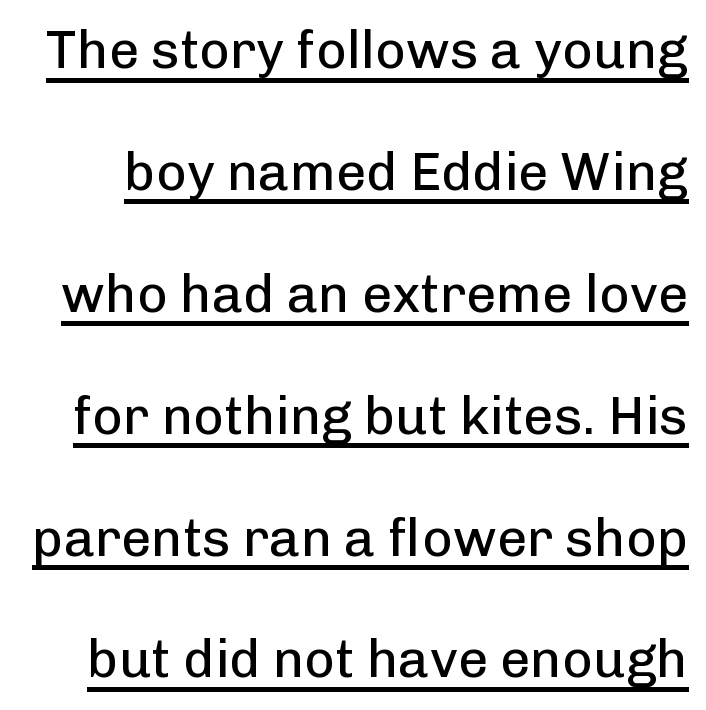
Q: Is the text bold? A: No.
Q: Is the text italic (slanted)? A: No, it is upright.
Q: Is the typeface a serif or a sans-serif typeface? A: Sans-serif.
Q: Is the text underlined? A: Yes.
Q: Is the spacing between letters normal or unusually wide? A: Normal.
Q: Is the spacing between lines tight, normal or loose? A: Loose.
Q: Width (condensed, normal, or wide)? A: Normal.
Q: Stroke contrast? A: Low.
Q: x-height? A: Medium.
Q: Monospaced? A: No.
